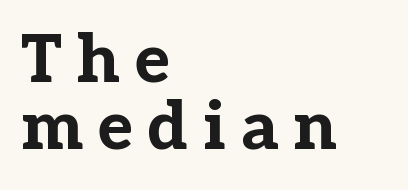
{"serif": "yes", "italic": "no", "bold": "yes", "weight": "bold", "width": "normal", "stroke_contrast": "low", "x_height": "medium", "monospaced": "no", "underline": "no", "align": "left", "line_spacing": "tight", "line_spacing_ratio": 1.0, "letter_spacing": "wide", "letter_spacing_em": 0.22, "glyph_px": 67}
